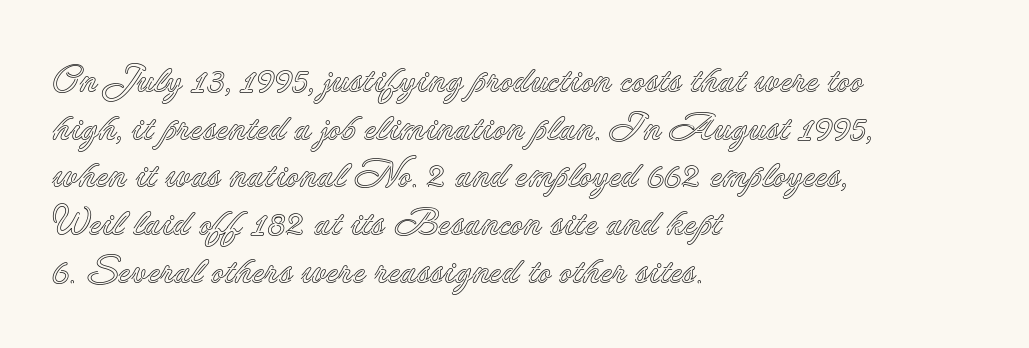
The image shows 37 px text type; set left-aligned, normal line spacing (1.29x), normal letter spacing, not underlined; a small x-height.
